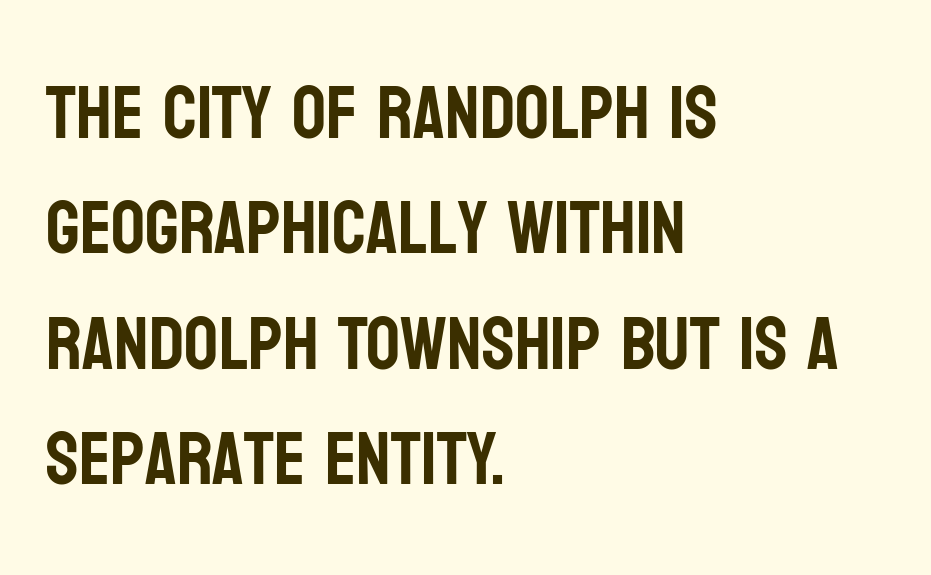
{"serif": "no", "italic": "no", "width": "condensed", "stroke_contrast": "low", "x_height": "large", "monospaced": "no", "underline": "no", "align": "left", "line_spacing": "normal", "line_spacing_ratio": 1.54, "letter_spacing": "normal", "letter_spacing_em": 0.0, "glyph_px": 75}
